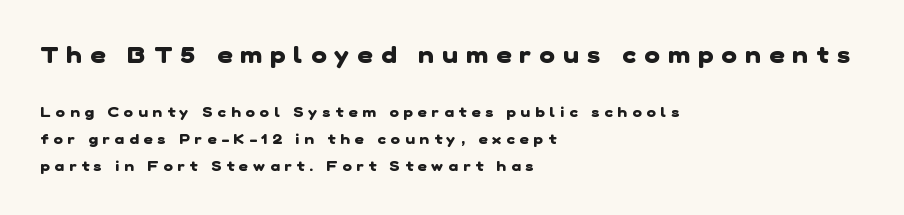
{"bold": "yes", "underline": "no", "align": "left", "line_spacing": "loose", "line_spacing_ratio": 1.93, "letter_spacing": "wide", "letter_spacing_em": 0.37, "larger_block": "first", "size_ratio": 1.64, "glyph_px": 23}
